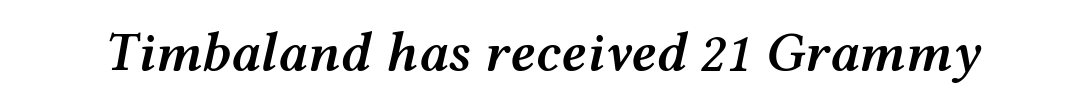
{"italic": "yes", "lean": "right", "slant_degrees": 12, "bold": "semi", "weight": "semibold", "width": "wide", "stroke_contrast": "medium", "x_height": "medium", "monospaced": "no", "underline": "no", "letter_spacing": "normal", "letter_spacing_em": 0.0, "glyph_px": 55}
